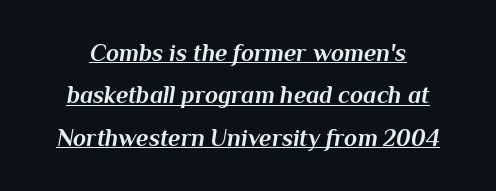
Beneath each row of characters lies a ruled line. Does extra space separate the letters? No, they use regular spacing. This is heavy type, rendered in bold. The rendering applies a slant to the glyphs.
